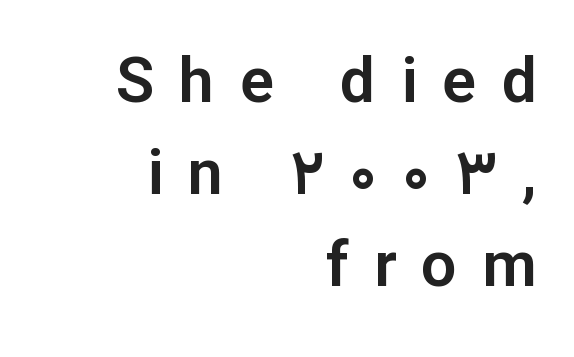
The type family on display is of the sans-serif kind. Does the lettering tilt? It doesn't — this is upright. Varying glyph widths throughout — classic text-font behaviour. Line ends are locked; line starts wander. Short note: letters widely spaced.
